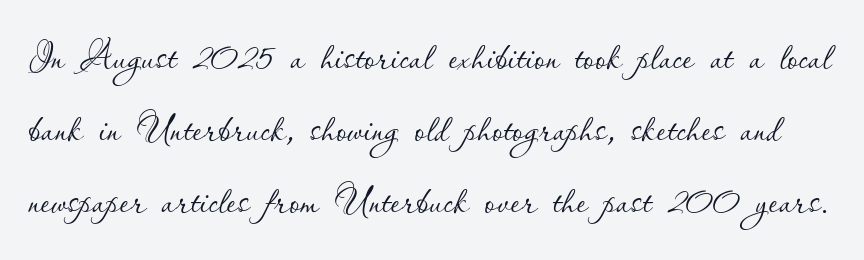
{"bold": "no", "weight": "thin", "width": "normal", "stroke_contrast": "low", "x_height": "small", "monospaced": "no", "underline": "no", "line_spacing": "normal", "line_spacing_ratio": 1.38, "letter_spacing": "normal", "letter_spacing_em": 0.0, "glyph_px": 52}
